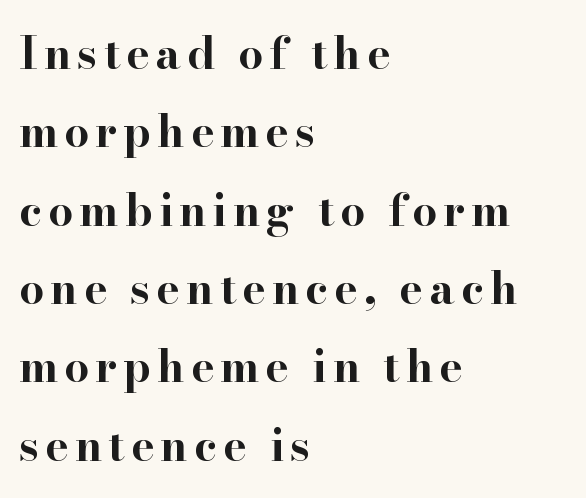
This is heavy type, rendered in bold. Check the space under the baseline: it is left empty. Check where the strokes stop: tiny serifs finish them off. Each letter keeps its own natural width here, so spacing adapts to shape. Does the copy run flush right? No — it runs flush left. Ascenders rise straight up at ninety degrees.
